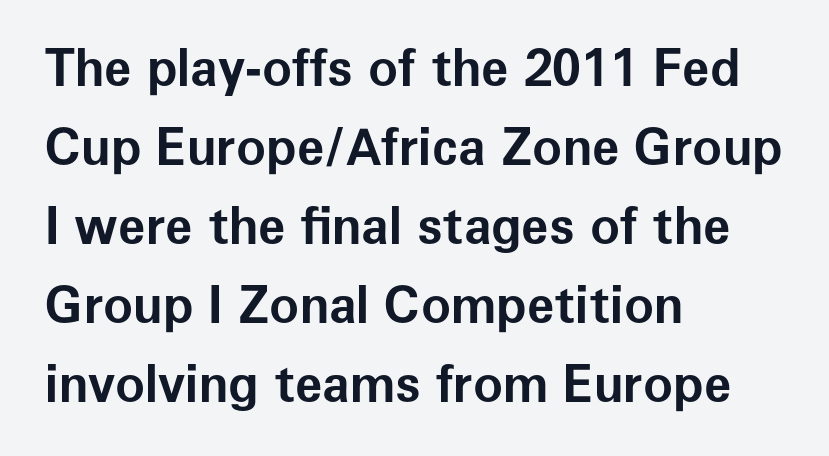
Q: Is the text bold? A: Yes.
Q: Is the text italic (slanted)? A: No, it is upright.
Q: Is the typeface a serif or a sans-serif typeface? A: Sans-serif.
Q: Is the text underlined? A: No.
Q: How is the paragraph aligned? A: Left-aligned.
Q: Is the spacing between letters normal or unusually wide? A: Normal.
Q: Is the spacing between lines tight, normal or loose? A: Normal.
Q: Width (condensed, normal, or wide)? A: Normal.
Q: Stroke contrast? A: Low.
Q: x-height? A: Medium.
Q: Monospaced? A: No.
